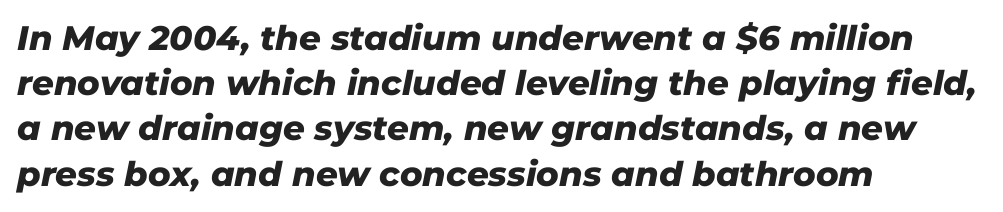
The image shows 34 px heavy type, italic (leaning right); set left-aligned, normal line spacing (1.33x), normal letter spacing, not underlined; low stroke contrast and a medium x-height.
